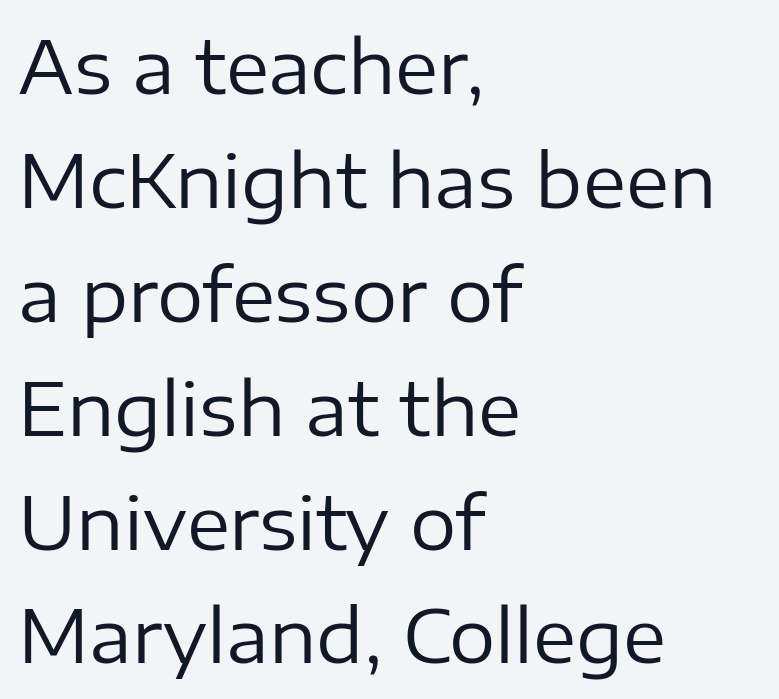
Q: Is the text bold? A: No.
Q: Is the text italic (slanted)? A: No, it is upright.
Q: Is the typeface a serif or a sans-serif typeface? A: Sans-serif.
Q: Is the text underlined? A: No.
Q: How is the paragraph aligned? A: Left-aligned.
Q: Is the spacing between letters normal or unusually wide? A: Normal.
Q: Is the spacing between lines tight, normal or loose? A: Normal.
Q: Width (condensed, normal, or wide)? A: Normal.
Q: Stroke contrast? A: Low.
Q: x-height? A: Medium.
Q: Monospaced? A: No.
